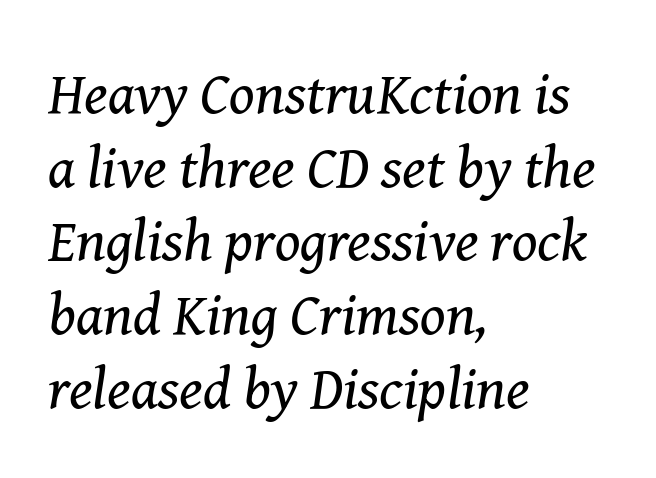
The image shows 59 px regular-weight serif type, italic (leaning right); set left-aligned, normal line spacing (1.25x), normal letter spacing, not underlined; medium stroke contrast and a medium x-height.
